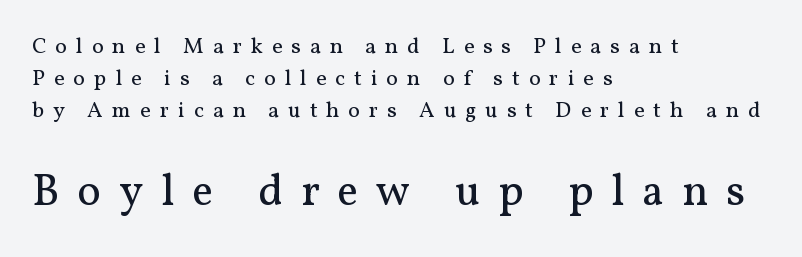
Q: Is the text bold? A: No.
Q: Is the text italic (slanted)? A: No, it is upright.
Q: Is the typeface a serif or a sans-serif typeface? A: Serif.
Q: Is the text underlined? A: No.
Q: How is the paragraph aligned? A: Left-aligned.
Q: Is the spacing between letters normal or unusually wide? A: Unusually wide.
Q: Is the spacing between lines tight, normal or loose? A: Normal.
Q: Which block of text is set in a larger size, the first (top) or the second (bottom)? A: The second (bottom) one.
Q: Width (condensed, normal, or wide)? A: Normal.
Q: Stroke contrast? A: Medium.
Q: x-height? A: Medium.
Q: Monospaced? A: No.
